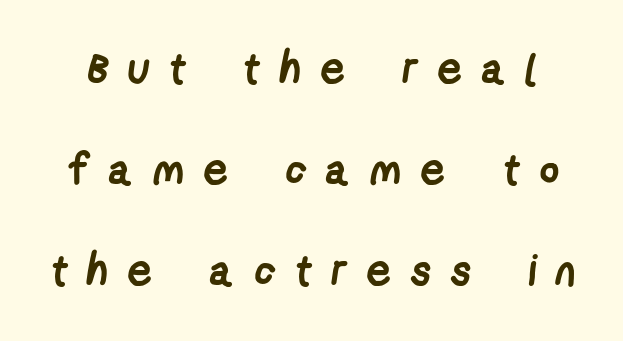
Does extra space separate the letters? Yes, quite a lot of it. In terms of letterform style, serifs are entirely absent. These lines carry a lot of weight — the face is fully bold. The rendering uses natural spacing where letterforms have individual widths.
